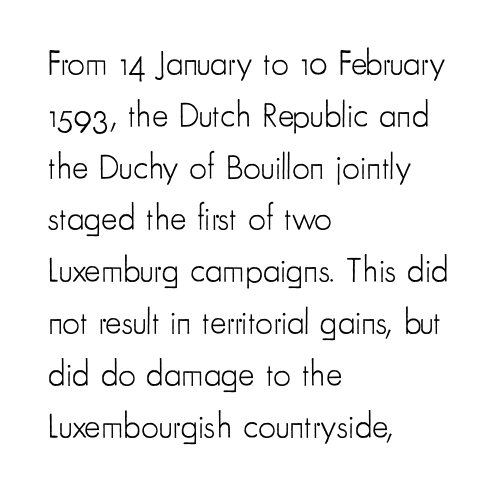
{"serif": "no", "italic": "no", "bold": "no", "weight": "light", "width": "condensed", "stroke_contrast": "low", "x_height": "small", "monospaced": "no", "underline": "no", "align": "left", "line_spacing": "normal", "line_spacing_ratio": 1.48, "letter_spacing": "normal", "letter_spacing_em": 0.0, "glyph_px": 35}
